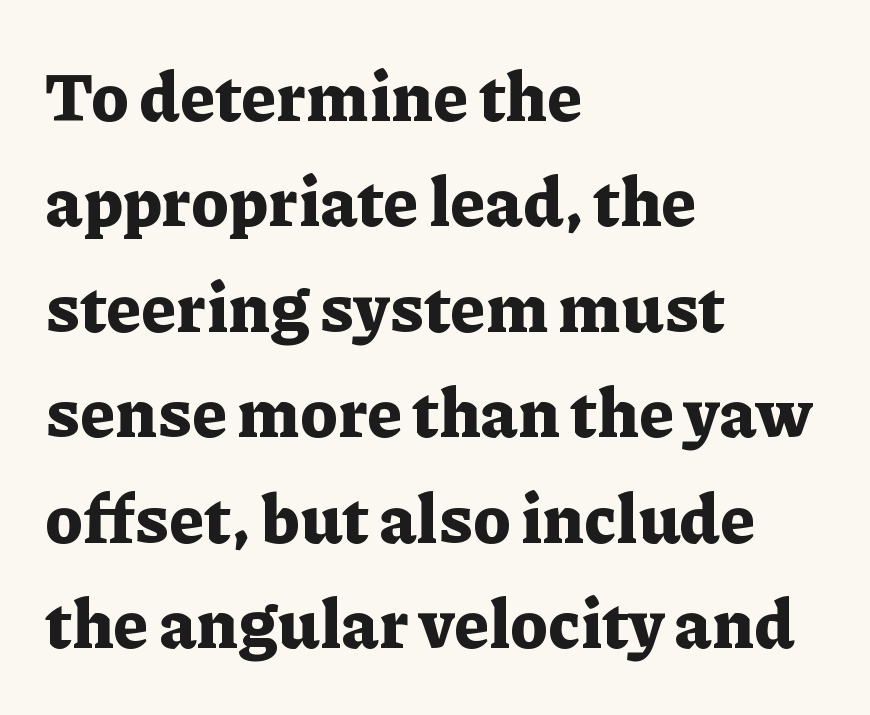
Q: Is the text bold? A: Yes.
Q: Is the text italic (slanted)? A: No, it is upright.
Q: Is the typeface a serif or a sans-serif typeface? A: Serif.
Q: Is the text underlined? A: No.
Q: How is the paragraph aligned? A: Left-aligned.
Q: Is the spacing between letters normal or unusually wide? A: Normal.
Q: Is the spacing between lines tight, normal or loose? A: Normal.
Q: Width (condensed, normal, or wide)? A: Normal.
Q: Stroke contrast? A: Low.
Q: x-height? A: Medium.
Q: Monospaced? A: No.
